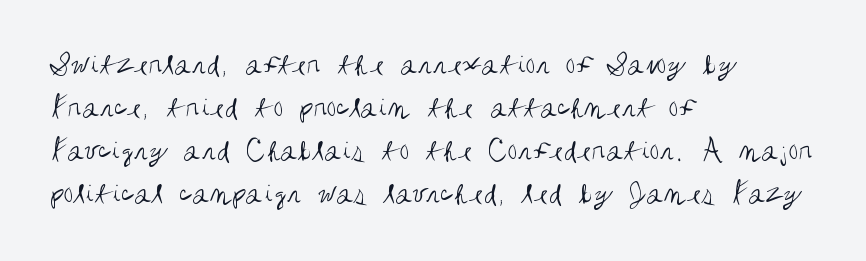
Q: Is the text bold? A: No.
Q: Is the typeface a serif or a sans-serif typeface? A: Sans-serif.
Q: Is the text underlined? A: No.
Q: How is the paragraph aligned? A: Left-aligned.
Q: Is the spacing between letters normal or unusually wide? A: Normal.
Q: Is the spacing between lines tight, normal or loose? A: Normal.
Q: Width (condensed, normal, or wide)? A: Condensed.
Q: Stroke contrast? A: Medium.
Q: x-height? A: Large.
Q: Monospaced? A: No.
